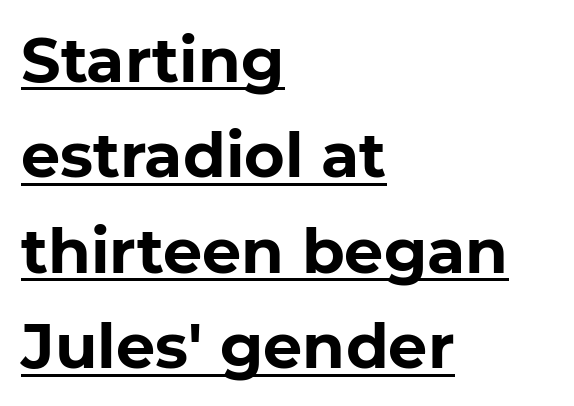
The image shows 62 px bold sans-serif type, upright; set left-aligned, normal line spacing (1.54x), normal letter spacing, underlined; low stroke contrast and a medium x-height.
